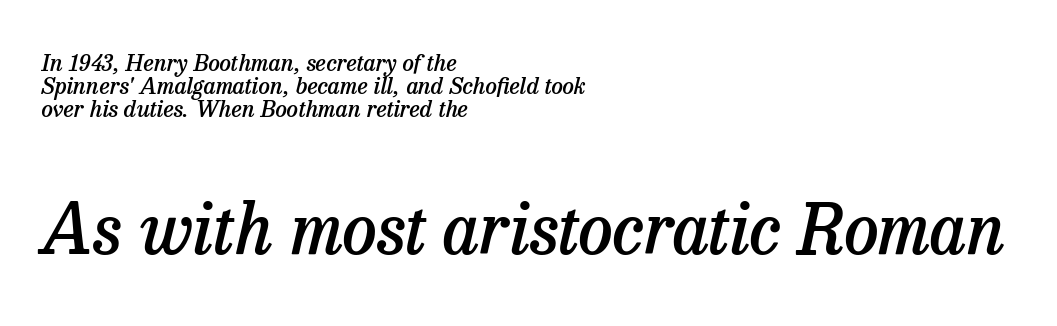
The image shows 69 px semibold serif type, italic (leaning right); set left-aligned, tight line spacing (1.01x), normal letter spacing, not underlined; the second (bottom) block is 3.0x larger; low stroke contrast and a medium x-height.
